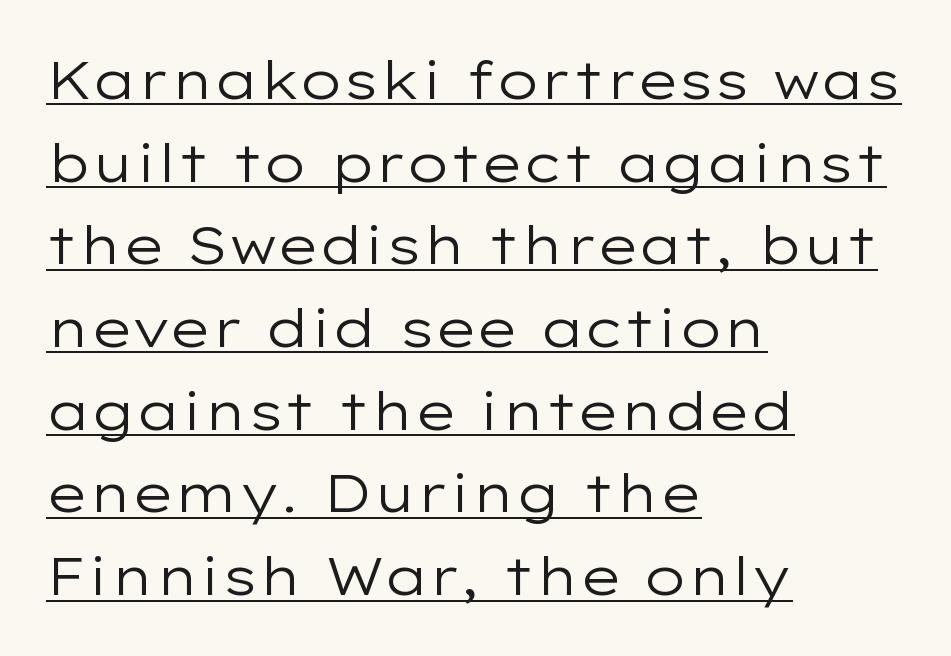
The face used here is a sans, in the tradition of grotesques and geometrics. A typesetter would call this zero additional tracking. The rendered words wear a rule along their underside. Spacing verdict: proportional, widths tailored to each character.
